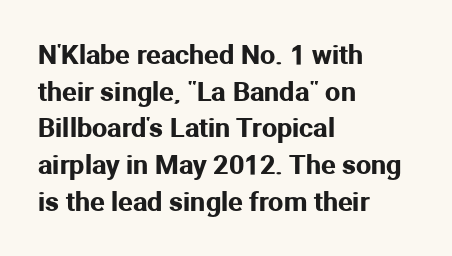
{"italic": "no", "underline": "no", "align": "left", "line_spacing": "normal", "line_spacing_ratio": 1.36, "letter_spacing": "normal", "letter_spacing_em": 0.0, "glyph_px": 27}
